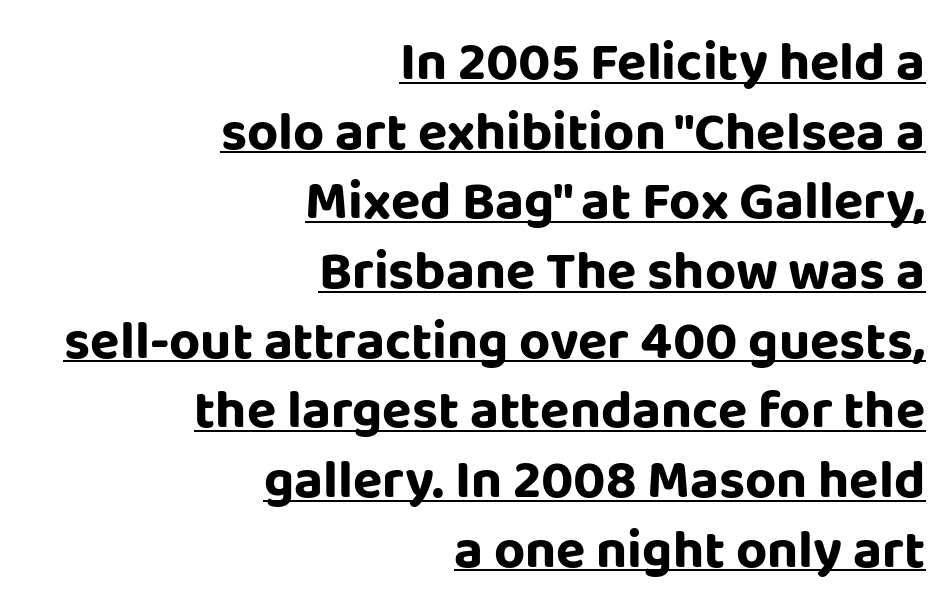
{"serif": "no", "italic": "no", "bold": "yes", "weight": "bold", "width": "normal", "stroke_contrast": "low", "x_height": "large", "monospaced": "no", "underline": "yes", "align": "right", "line_spacing": "normal", "line_spacing_ratio": 1.29, "letter_spacing": "normal", "letter_spacing_em": 0.0, "glyph_px": 54}
